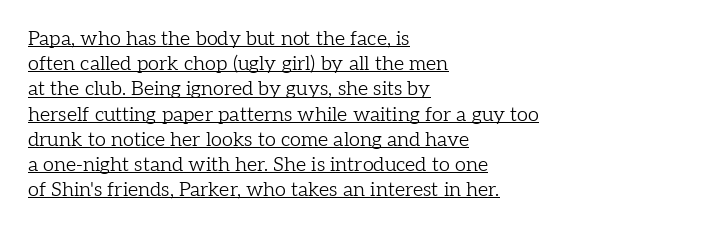
Q: Is the text bold? A: No.
Q: Is the text italic (slanted)? A: No, it is upright.
Q: Is the text underlined? A: Yes.
Q: How is the paragraph aligned? A: Left-aligned.
Q: Is the spacing between letters normal or unusually wide? A: Normal.
Q: Is the spacing between lines tight, normal or loose? A: Normal.
